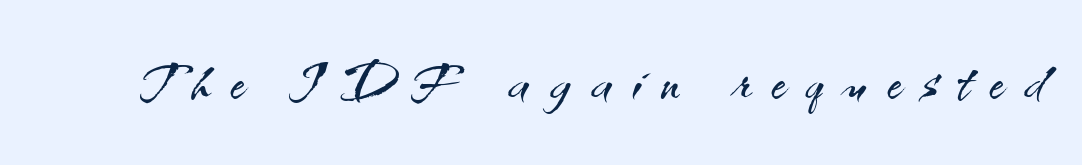
A typesetter would label this face a sans. Summary of weight: not heavy and not bold. Think of a printed novel: that variable character pitch is what you see here.
